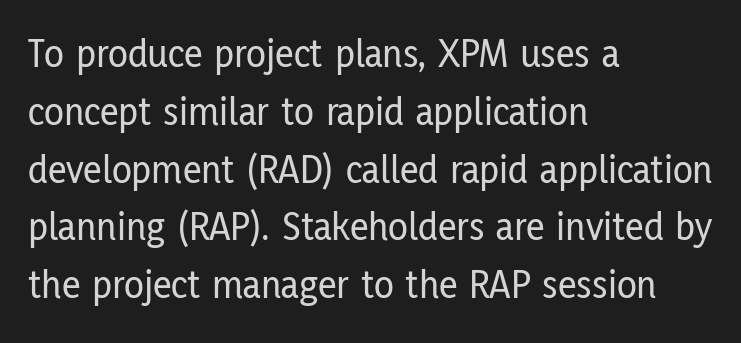
Short and long lines alike share a common starting point at left. Are there feet on the stems? There aren't — it's a sans. Look at the tracking — it's just the regular setting, nothing added. This sample keeps an unexceptional amount of space between lines. Think of a printed novel: that variable character pitch is what you see here. The baseline area is clear.
